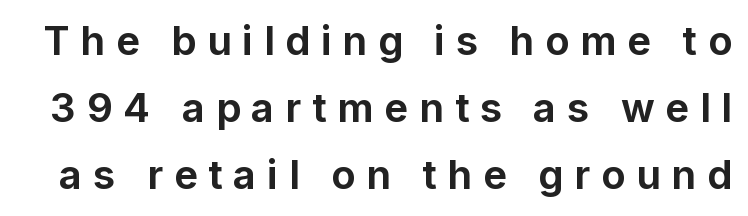
The foot of each line stays bare and open. Note the varied advance widths — an 'i' is clearly narrower than an 'm'. The font is running at its bold setting. Serif or sans? Sans — the stroke terminals are bare. Display-style spreading of the glyphs; the letterfit is very open. The passage shown stacks its lines at a standard gap.
